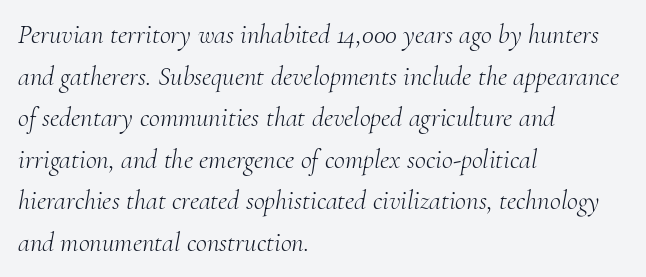
Stems and bowls with no extra thickness — not bold. The setting favours the left margin, as ordinary paragraphs usually do. If you measured baseline to baseline, you'd find a middling distance. This is oblique type, the kind used for emphasis or titles. The baseline area is clear. Words appear dense and cohesive because spacing is normal.
